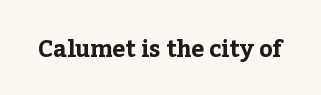
Q: Is the text bold? A: Yes.
Q: Is the text italic (slanted)? A: No, it is upright.
Q: Is the text underlined? A: No.
Q: Is the spacing between letters normal or unusually wide? A: Normal.
